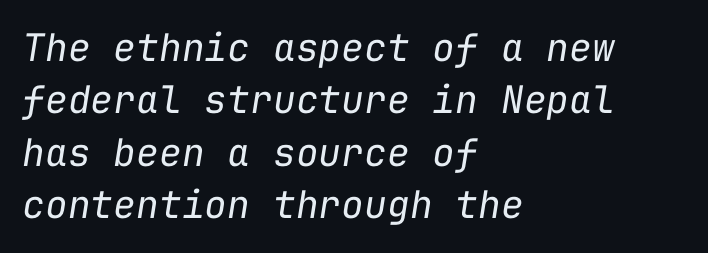
{"italic": "yes", "lean": "right", "slant_degrees": 9, "bold": "no", "weight": "regular", "width": "normal", "stroke_contrast": "low", "x_height": "medium", "monospaced": "yes", "underline": "no", "align": "left", "line_spacing": "normal", "line_spacing_ratio": 1.38, "letter_spacing": "normal", "letter_spacing_em": 0.0, "glyph_px": 38}
